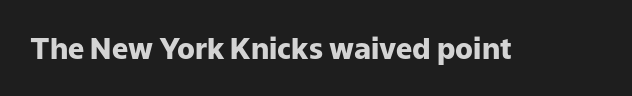
Q: Is the text bold? A: Yes.
Q: Is the text italic (slanted)? A: No, it is upright.
Q: Is the typeface a serif or a sans-serif typeface? A: Sans-serif.
Q: Is the text underlined? A: No.
Q: Is the spacing between letters normal or unusually wide? A: Normal.
Q: Width (condensed, normal, or wide)? A: Normal.
Q: Stroke contrast? A: Low.
Q: x-height? A: Medium.
Q: Monospaced? A: No.
